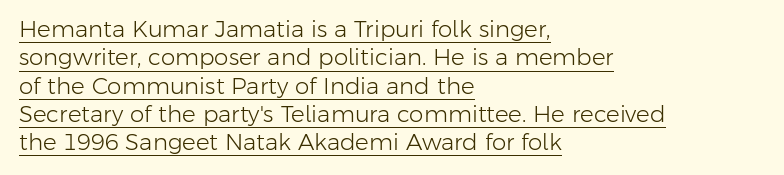
Has an underline been added? It has. Does extra space separate the letters? No, they use regular spacing. Rendered with straight, roman letterforms. Is the type heavy? It reads as light-to-regular instead. Where is the straight margin? On the left.
